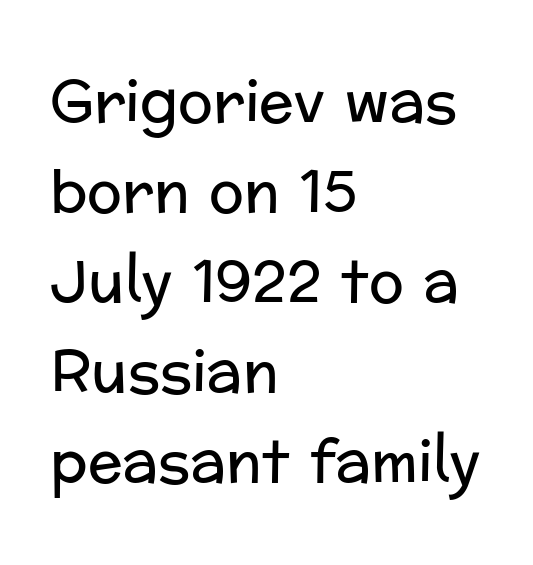
The image shows 58 px regular-weight sans-serif type, upright; set left-aligned, normal line spacing (1.55x), normal letter spacing, not underlined; low stroke contrast and a medium x-height.
